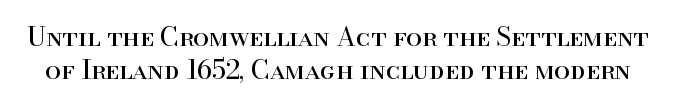
Q: Is the text bold? A: No.
Q: Is the text italic (slanted)? A: No, it is upright.
Q: Is the text underlined? A: No.
Q: Is the spacing between letters normal or unusually wide? A: Normal.
Q: Is the spacing between lines tight, normal or loose? A: Normal.
